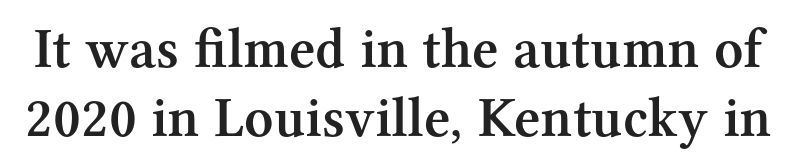
The image shows 57 px semibold serif type, upright; set line spacing 1.21x, normal letter spacing, not underlined; medium stroke contrast and a medium x-height.
